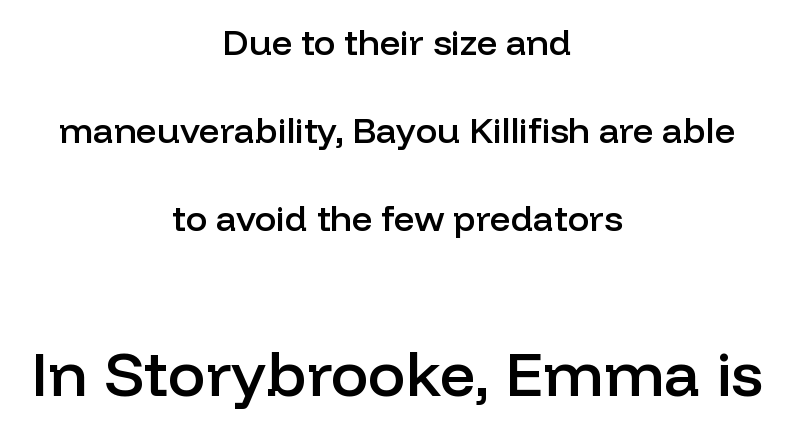
Summary of weight: moderately heavy, a semibold. The designer gave the closing block more size than the opening block. The setting favours the middle, as headings and verse often do. Serifs: no, the terminals of the letterforms are clean. The space between consecutive lines is lavish. Here the designer chose a conventional face with non-uniform glyph widths.
